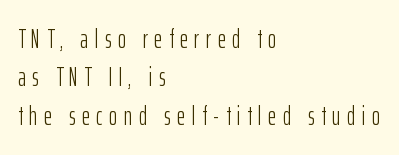
{"italic": "no", "bold": "no", "underline": "no", "align": "left", "line_spacing": "normal", "line_spacing_ratio": 1.48, "letter_spacing": "wide", "letter_spacing_em": 0.24, "glyph_px": 26}
